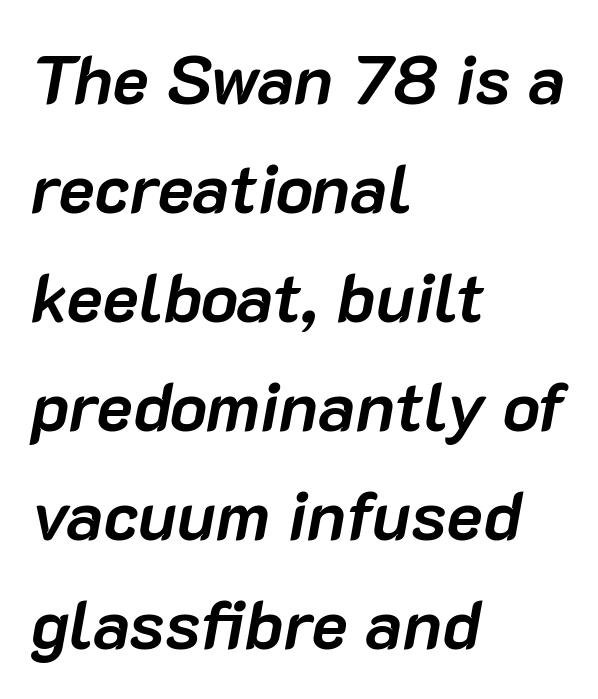
Q: Is the text bold? A: Yes.
Q: Is the text italic (slanted)? A: Yes, it leans right by about 10 degrees.
Q: Is the text underlined? A: No.
Q: How is the paragraph aligned? A: Left-aligned.
Q: Is the spacing between letters normal or unusually wide? A: Normal.
Q: Is the spacing between lines tight, normal or loose? A: Normal.
Q: Width (condensed, normal, or wide)? A: Normal.
Q: Stroke contrast? A: Low.
Q: x-height? A: Medium.
Q: Monospaced? A: No.
